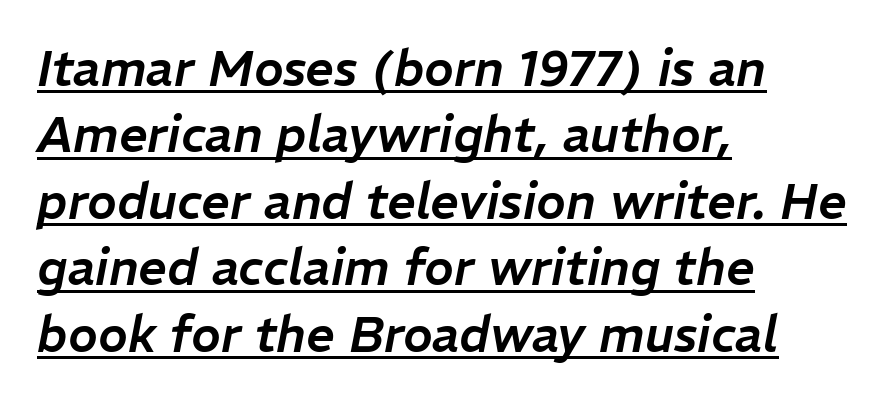
These lines are rendered in a variable-pitch font. Short and long lines alike share a common starting point at left. Quick note: interline space is typical. This is underlined copy, the kind a proofreader might mark for attention.
